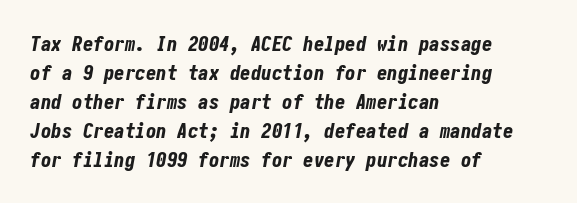
{"italic": "yes", "lean": "right", "slant_degrees": 10, "bold": "yes", "underline": "no", "align": "left", "line_spacing": "normal", "line_spacing_ratio": 1.38, "letter_spacing": "normal", "letter_spacing_em": 0.0, "glyph_px": 21}
